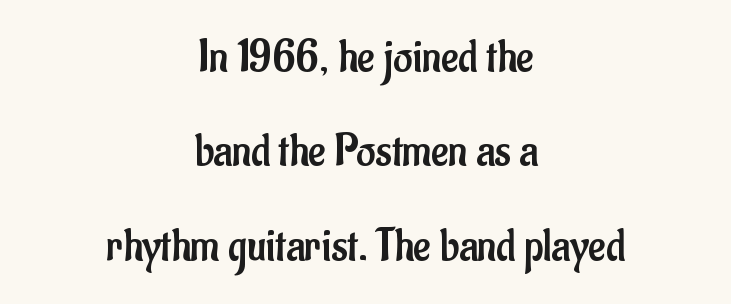
Q: Is the text bold? A: No.
Q: Is the text italic (slanted)? A: No, it is upright.
Q: Is the typeface a serif or a sans-serif typeface? A: Sans-serif.
Q: Is the text underlined? A: No.
Q: How is the paragraph aligned? A: Centered.
Q: Is the spacing between letters normal or unusually wide? A: Normal.
Q: Is the spacing between lines tight, normal or loose? A: Loose.
Q: Width (condensed, normal, or wide)? A: Condensed.
Q: Stroke contrast? A: Low.
Q: x-height? A: Small.
Q: Monospaced? A: No.
